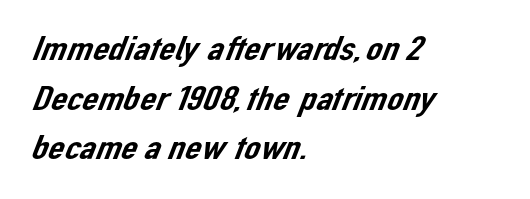
The type is set solid horizontally, with unmodified tracking. Clear beneath every line of the passage. The rendering uses natural spacing where letterforms have individual widths. Does the copy run flush right? No — it runs flush left. The space between consecutive lines is moderate. Regarding serifs, this sample does without them.
